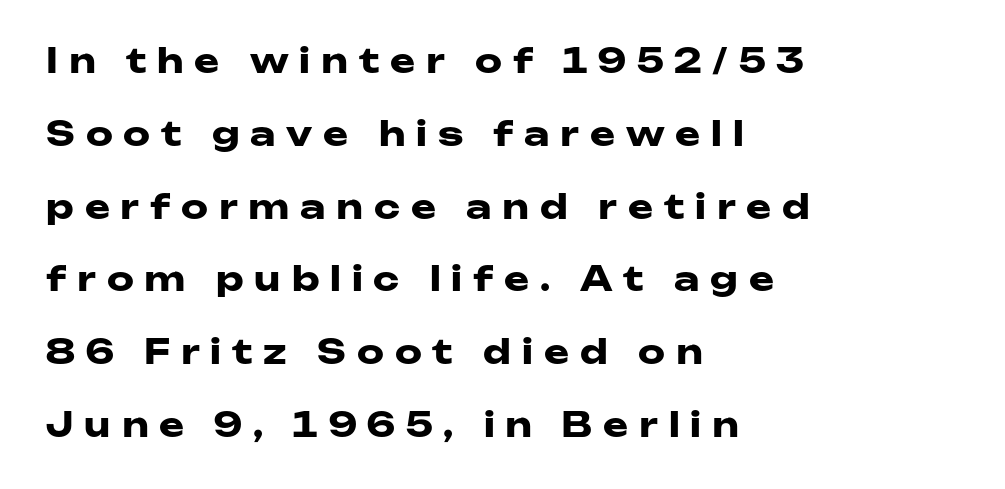
Q: Is the text bold? A: Yes.
Q: Is the text italic (slanted)? A: No, it is upright.
Q: Is the typeface a serif or a sans-serif typeface? A: Sans-serif.
Q: Is the text underlined? A: No.
Q: How is the paragraph aligned? A: Left-aligned.
Q: Is the spacing between letters normal or unusually wide? A: Unusually wide.
Q: Is the spacing between lines tight, normal or loose? A: Loose.
Q: Width (condensed, normal, or wide)? A: Wide.
Q: Stroke contrast? A: Low.
Q: x-height? A: Medium.
Q: Monospaced? A: No.
